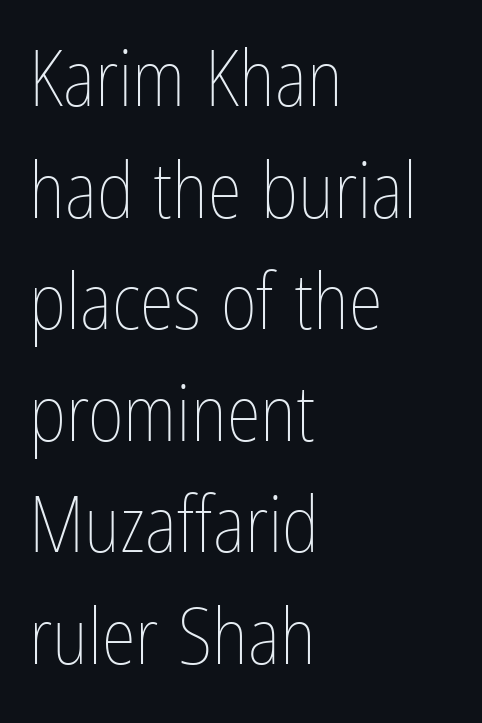
Q: Is the text bold? A: No.
Q: Is the text italic (slanted)? A: No, it is upright.
Q: Is the text underlined? A: No.
Q: How is the paragraph aligned? A: Left-aligned.
Q: Is the spacing between letters normal or unusually wide? A: Normal.
Q: Is the spacing between lines tight, normal or loose? A: Normal.
Q: Width (condensed, normal, or wide)? A: Condensed.
Q: Stroke contrast? A: Low.
Q: x-height? A: Medium.
Q: Monospaced? A: No.
